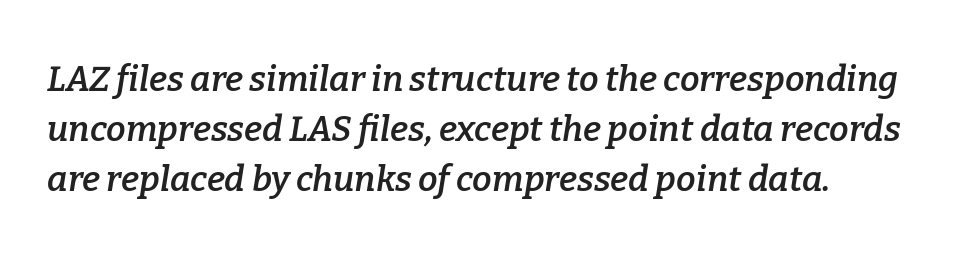
Slightly chunky letters — semibold, I'd say, not full bold. The foot of each line stays bare and open. The horizontal fit of the characters is conventional and even. The face used here is seriffed, in the tradition of book romans. Think of a printed novel: that variable character pitch is what you see here. Evenly set lines give the paragraph a standard silhouette.
